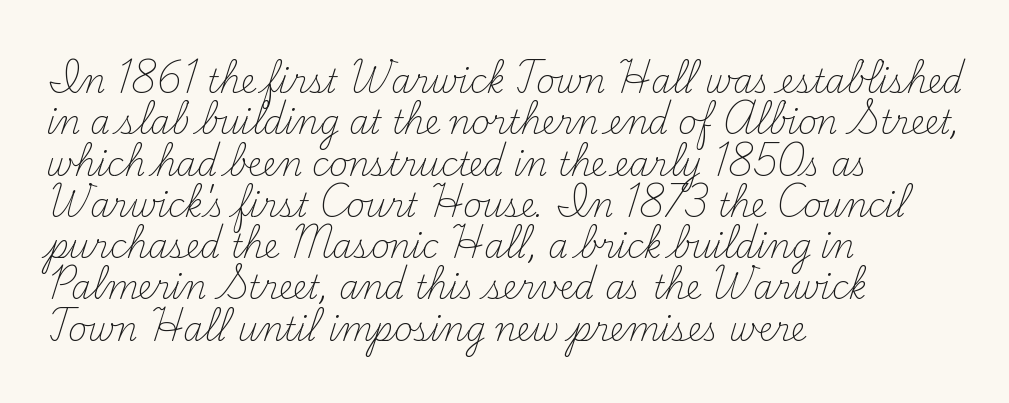
Decoration check: the copy has no underline. Varying glyph widths throughout — classic text-font behaviour. Reading down the column, the eye jumps a familiar distance to each next line.
